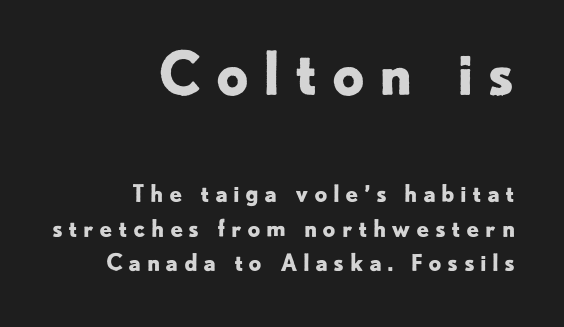
Clear beneath every line of the passage. Typographically, this falls in the sans-serif category. Is the block centered? No — it sits flush against the right margin. These lines have a slow, spaced-out rhythm from letter to letter.
